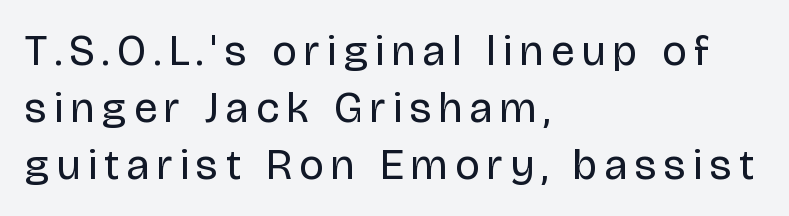
Q: Is the text bold? A: No.
Q: Is the text italic (slanted)? A: No, it is upright.
Q: Is the typeface a serif or a sans-serif typeface? A: Sans-serif.
Q: Is the text underlined? A: No.
Q: How is the paragraph aligned? A: Left-aligned.
Q: Is the spacing between lines tight, normal or loose? A: Normal.
Q: Width (condensed, normal, or wide)? A: Normal.
Q: Stroke contrast? A: Low.
Q: x-height? A: Large.
Q: Monospaced? A: No.
